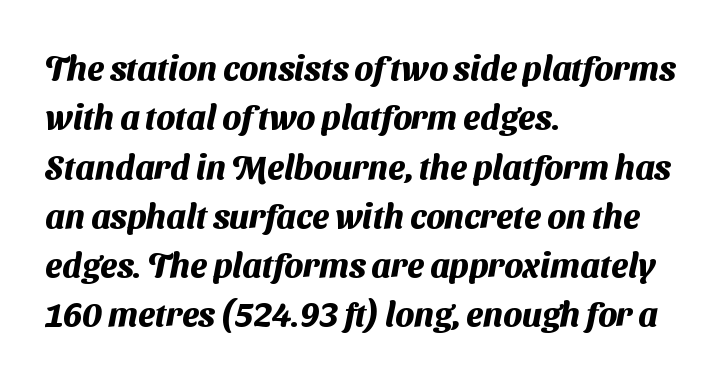
Q: Is the text bold? A: Yes.
Q: Is the typeface a serif or a sans-serif typeface? A: Sans-serif.
Q: Is the text underlined? A: No.
Q: How is the paragraph aligned? A: Left-aligned.
Q: Is the spacing between letters normal or unusually wide? A: Normal.
Q: Is the spacing between lines tight, normal or loose? A: Normal.
Q: Width (condensed, normal, or wide)? A: Normal.
Q: Stroke contrast? A: Medium.
Q: x-height? A: Medium.
Q: Monospaced? A: No.
